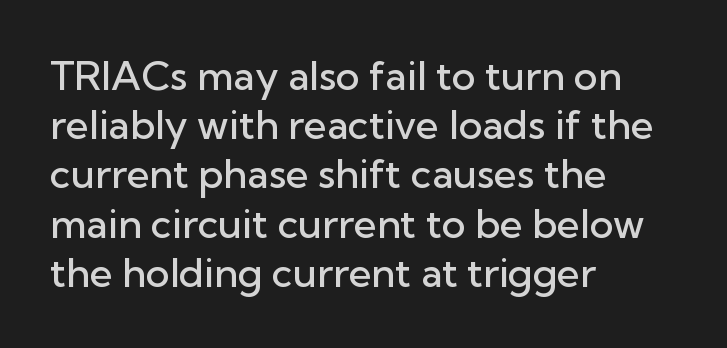
The characters display no serif detailing; their extremities are plain. This sample uses an upright cut, with every glyph sitting square on the baseline. Underline: absent. Notice the strokes are somewhat thickened but not fully heavy: this is a semibold.
